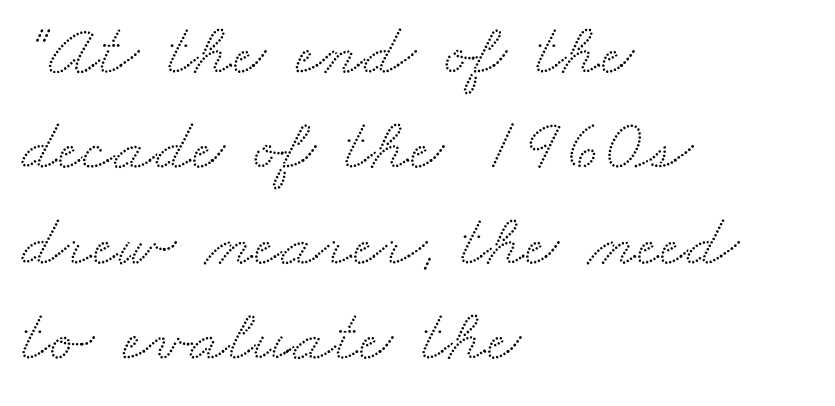
Q: Is the typeface a serif or a sans-serif typeface? A: Serif.
Q: Is the text underlined? A: No.
Q: How is the paragraph aligned? A: Left-aligned.
Q: Is the spacing between letters normal or unusually wide? A: Normal.
Q: Is the spacing between lines tight, normal or loose? A: Normal.
Q: Width (condensed, normal, or wide)? A: Wide.
Q: Stroke contrast? A: Medium.
Q: x-height? A: Small.
Q: Monospaced? A: No.
